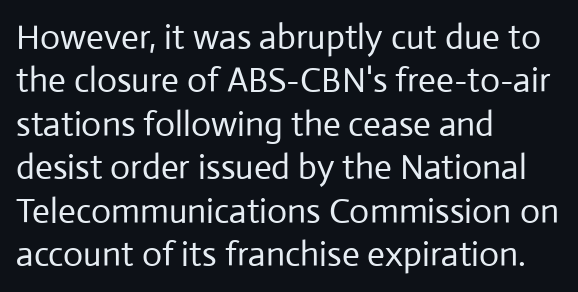
The image shows 35 px regular-weight sans-serif type, upright; set left-aligned, line spacing 1.24x, normal letter spacing, not underlined; low stroke contrast and a medium x-height.
